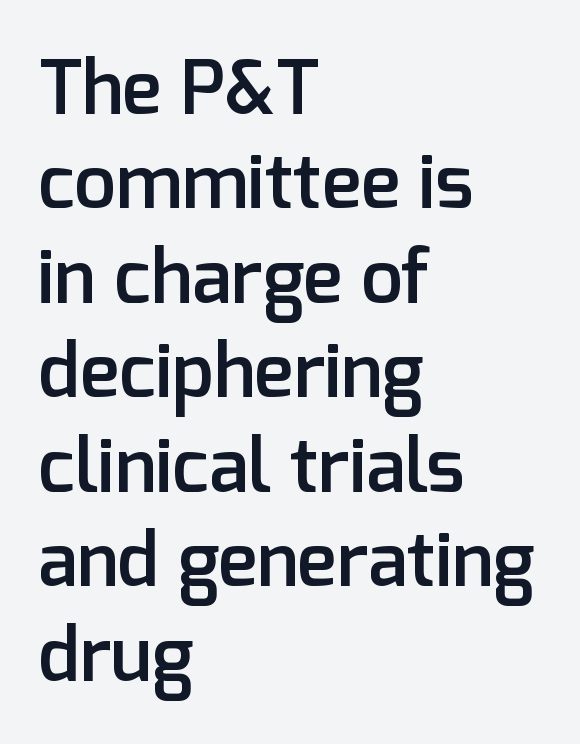
Serif or sans? Sans — the stroke terminals are bare. Summary of weight: moderately heavy, a semibold. The tracking reads as untouched default to a designer's eye. Characters remain perfectly vertical along every line. All the whitespace from short lines collects on the right.
